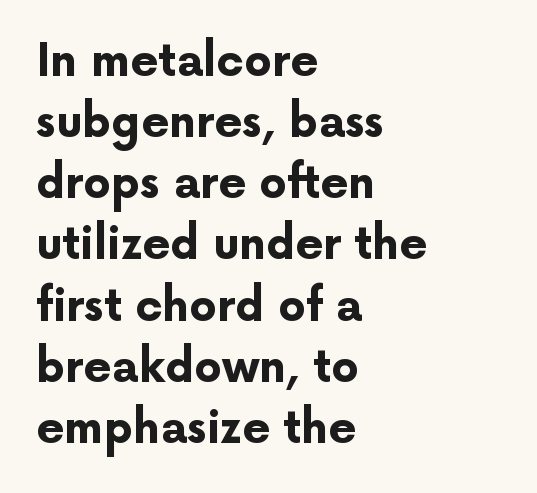
Serif or sans? Sans — the stroke terminals are bare. Chunky letters — that's bold for sure. This sample has the flowing, uneven cadence of proportional lettering. The type sits square on the baseline with zero lean. Every row of glyphs begins at an identical x-position on the left. Nothing unusual about the tracking: characters are spaced as the font intends.
